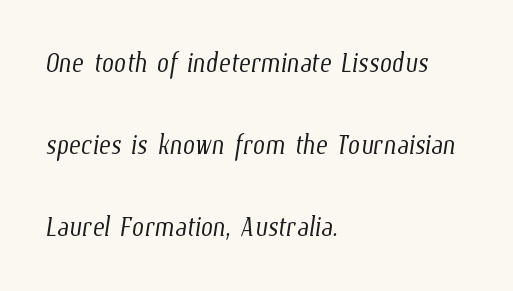
Q: Is the text bold? A: No.
Q: Is the text underlined? A: No.
Q: How is the paragraph aligned? A: Left-aligned.
Q: Is the spacing between letters normal or unusually wide? A: Normal.
Q: Is the spacing between lines tight, normal or loose? A: Loose.
Q: Width (condensed, normal, or wide)? A: Condensed.
Q: Stroke contrast? A: Low.
Q: x-height? A: Medium.
Q: Monospaced? A: No.
